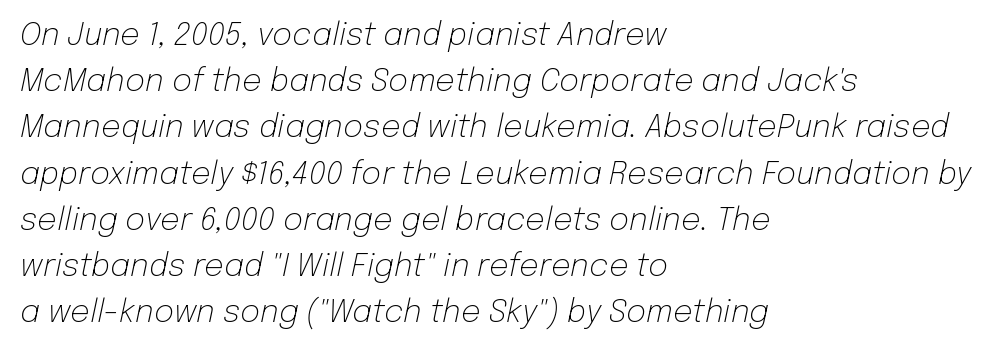
{"italic": "yes", "lean": "right", "slant_degrees": 12, "bold": "no", "weight": "light", "width": "normal", "stroke_contrast": "low", "x_height": "medium", "monospaced": "no", "underline": "no", "align": "left", "line_spacing": "normal", "line_spacing_ratio": 1.49, "letter_spacing": "normal", "letter_spacing_em": 0.0, "glyph_px": 31}
